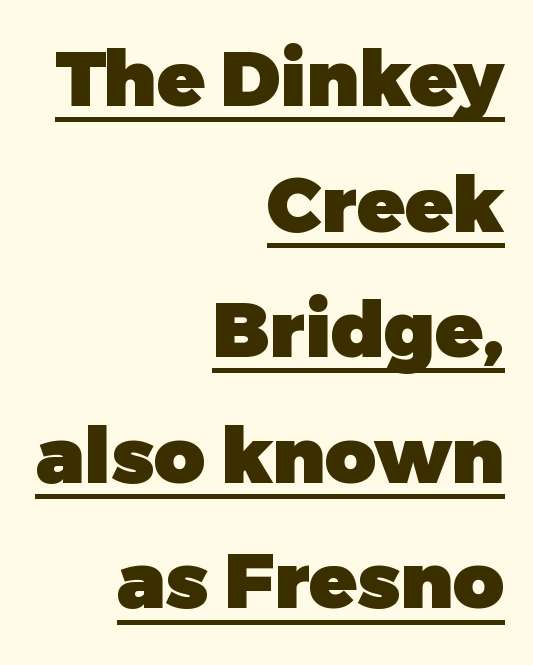
Words appear dense and cohesive because spacing is normal. These lines stack with their right ends in a neat column. Think of a printed novel: that variable character pitch is what you see here. Every stem runs plumb, perpendicular to the baseline. One glance says typical: line gaps are just what's usual.
